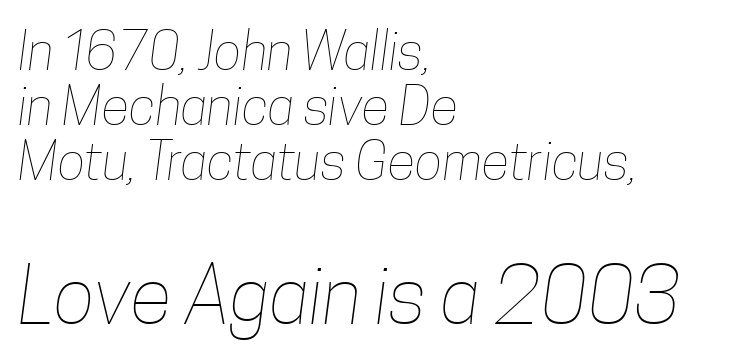
Q: Is the text bold? A: No.
Q: Is the text underlined? A: No.
Q: How is the paragraph aligned? A: Left-aligned.
Q: Is the spacing between letters normal or unusually wide? A: Normal.
Q: Is the spacing between lines tight, normal or loose? A: Tight.
Q: Which block of text is set in a larger size, the first (top) or the second (bottom)? A: The second (bottom) one.
Q: Width (condensed, normal, or wide)? A: Condensed.
Q: Stroke contrast? A: Low.
Q: x-height? A: Medium.
Q: Monospaced? A: No.
